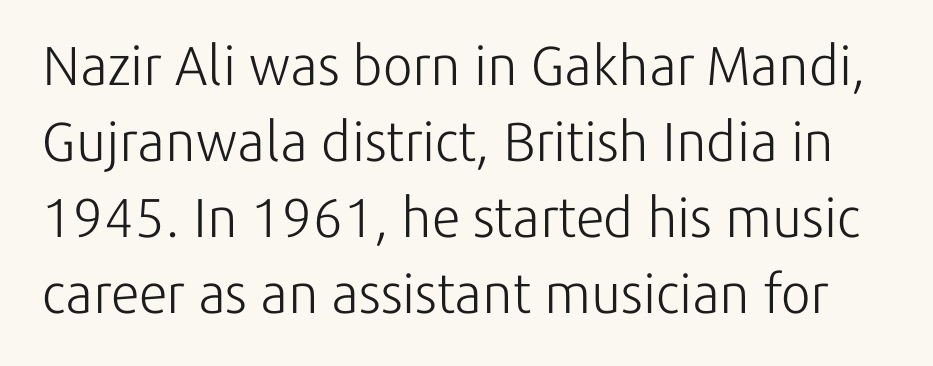
Q: Is the text bold? A: No.
Q: Is the text italic (slanted)? A: No, it is upright.
Q: Is the typeface a serif or a sans-serif typeface? A: Sans-serif.
Q: Is the text underlined? A: No.
Q: Is the spacing between letters normal or unusually wide? A: Normal.
Q: Is the spacing between lines tight, normal or loose? A: Normal.
Q: Width (condensed, normal, or wide)? A: Normal.
Q: Stroke contrast? A: Low.
Q: x-height? A: Medium.
Q: Monospaced? A: No.
